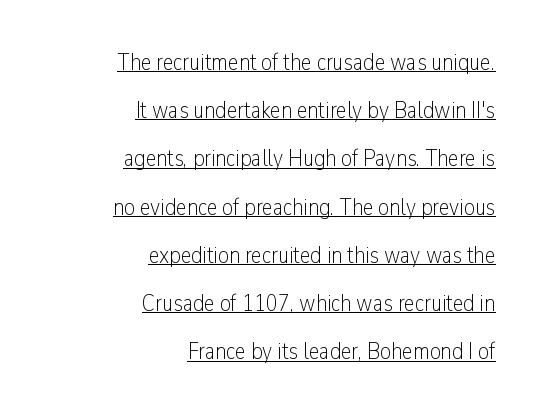
{"italic": "no", "bold": "no", "underline": "yes", "align": "right", "line_spacing": "loose", "line_spacing_ratio": 2.01, "letter_spacing": "normal", "letter_spacing_em": 0.0, "glyph_px": 24}
